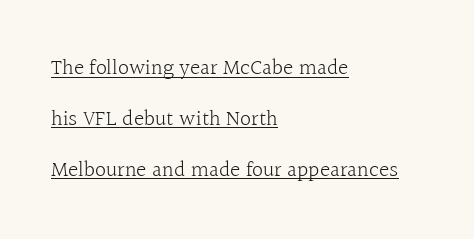
{"italic": "no", "bold": "no", "underline": "yes", "align": "left", "line_spacing": "loose", "line_spacing_ratio": 2.31, "letter_spacing": "normal", "letter_spacing_em": 0.0, "glyph_px": 22}
